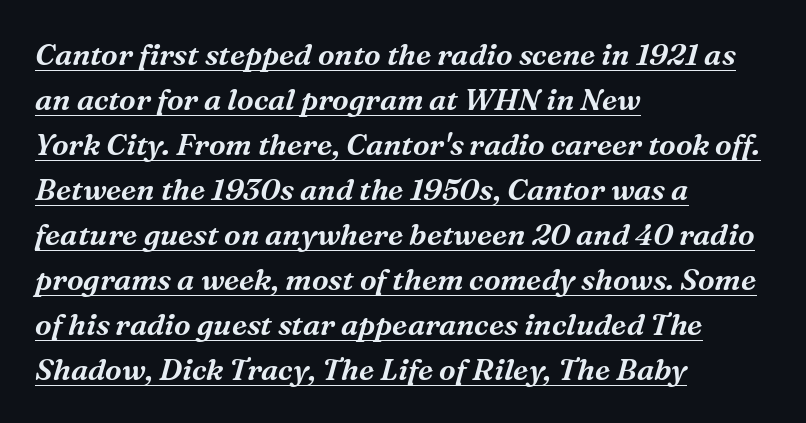
Q: Is the text italic (slanted)? A: Yes, it leans right by about 16 degrees.
Q: Is the typeface a serif or a sans-serif typeface? A: Serif.
Q: Is the text underlined? A: Yes.
Q: How is the paragraph aligned? A: Left-aligned.
Q: Is the spacing between letters normal or unusually wide? A: Normal.
Q: Is the spacing between lines tight, normal or loose? A: Normal.
Q: Width (condensed, normal, or wide)? A: Normal.
Q: Stroke contrast? A: Medium.
Q: x-height? A: Medium.
Q: Monospaced? A: No.
